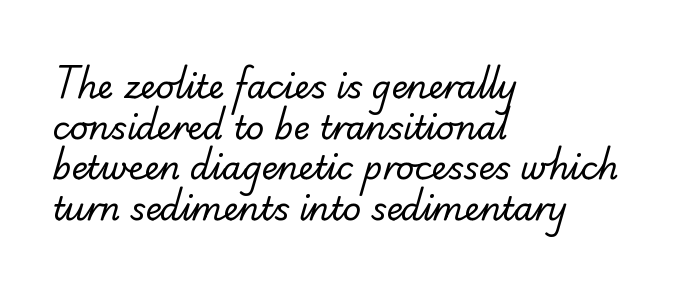
{"serif": "no", "bold": "no", "weight": "regular", "width": "normal", "stroke_contrast": "low", "x_height": "small", "monospaced": "no", "underline": "no", "align": "left", "line_spacing": "normal", "line_spacing_ratio": 1.27, "letter_spacing": "normal", "letter_spacing_em": 0.0, "glyph_px": 32}
